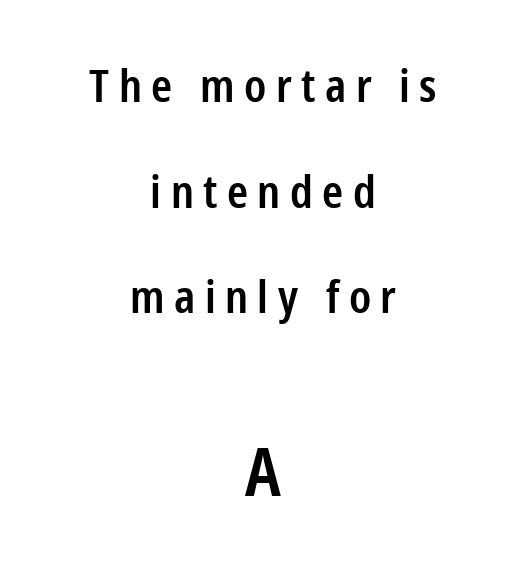
The image shows 67 px semibold, condensed sans-serif type, upright; set centered, loose line spacing (2.35x), unusually wide letter spacing (+0.21 em), not underlined; the second (bottom) block is 1.49x larger; low stroke contrast and a medium x-height.
